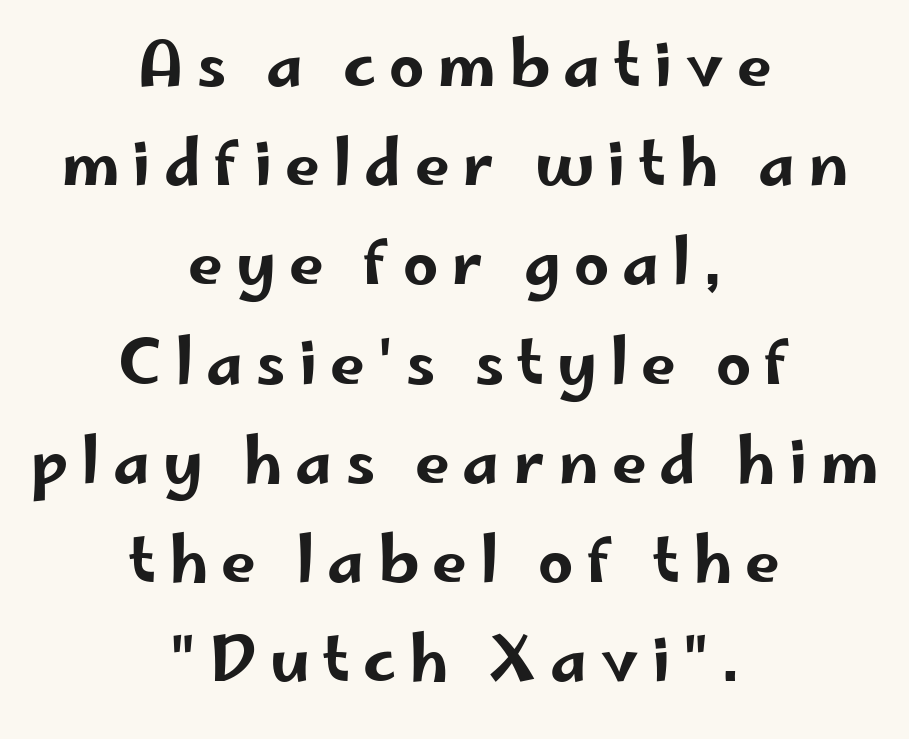
{"serif": "no", "italic": "no", "width": "wide", "stroke_contrast": "low", "x_height": "small", "monospaced": "no", "underline": "no", "align": "center", "line_spacing": "normal", "line_spacing_ratio": 1.6, "letter_spacing": "wide", "letter_spacing_em": 0.21, "glyph_px": 62}
